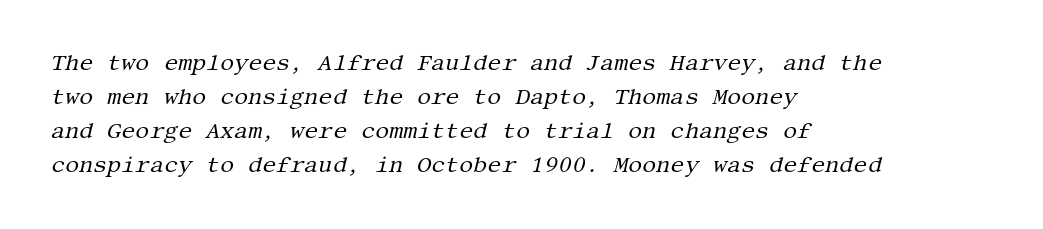
Q: Is the text bold? A: No.
Q: Is the text italic (slanted)? A: Yes, it leans right by about 13 degrees.
Q: Is the text underlined? A: No.
Q: How is the paragraph aligned? A: Left-aligned.
Q: Is the spacing between letters normal or unusually wide? A: Normal.
Q: Is the spacing between lines tight, normal or loose? A: Normal.
